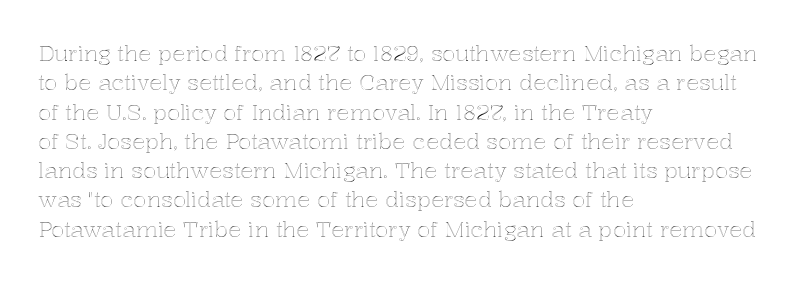
Glyph-to-glyph distance matches everyday printed text. If you drew a ruler down the left edge, every line would touch it. The letters stand upright; this is a roman face. No word sits above an underline. The line-height multiplier appears to be the usual default.
